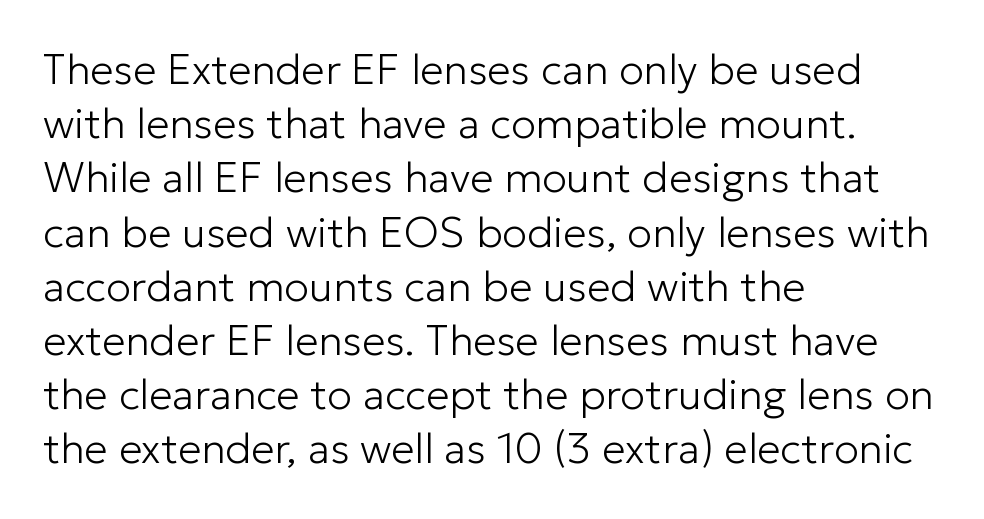
{"serif": "no", "italic": "no", "bold": "no", "weight": "light", "width": "normal", "stroke_contrast": "low", "x_height": "medium", "monospaced": "no", "underline": "no", "align": "left", "line_spacing": "normal", "line_spacing_ratio": 1.29, "letter_spacing": "normal", "letter_spacing_em": 0.0, "glyph_px": 42}
